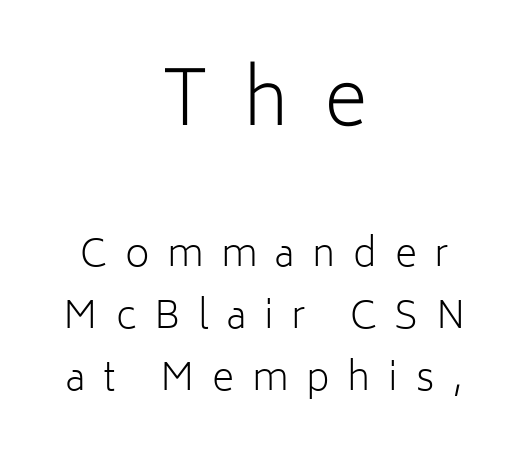
{"serif": "no", "italic": "no", "bold": "no", "weight": "light", "width": "normal", "stroke_contrast": "low", "x_height": "medium", "monospaced": "no", "underline": "no", "align": "center", "line_spacing": "normal", "line_spacing_ratio": 1.63, "letter_spacing": "wide", "letter_spacing_em": 0.47, "larger_block": "first", "size_ratio": 1.97, "glyph_px": 75}
